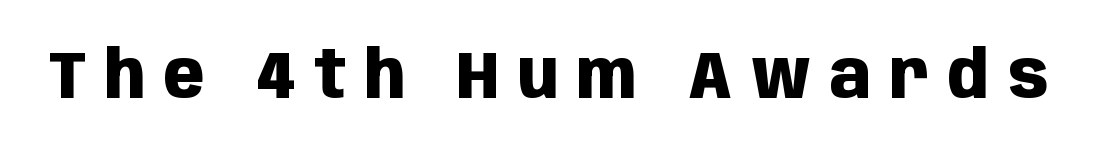
{"serif": "no", "italic": "no", "bold": "yes", "weight": "heavy", "width": "condensed", "stroke_contrast": "low", "x_height": "large", "monospaced": "no", "underline": "no", "letter_spacing": "wide", "letter_spacing_em": 0.28, "glyph_px": 67}
